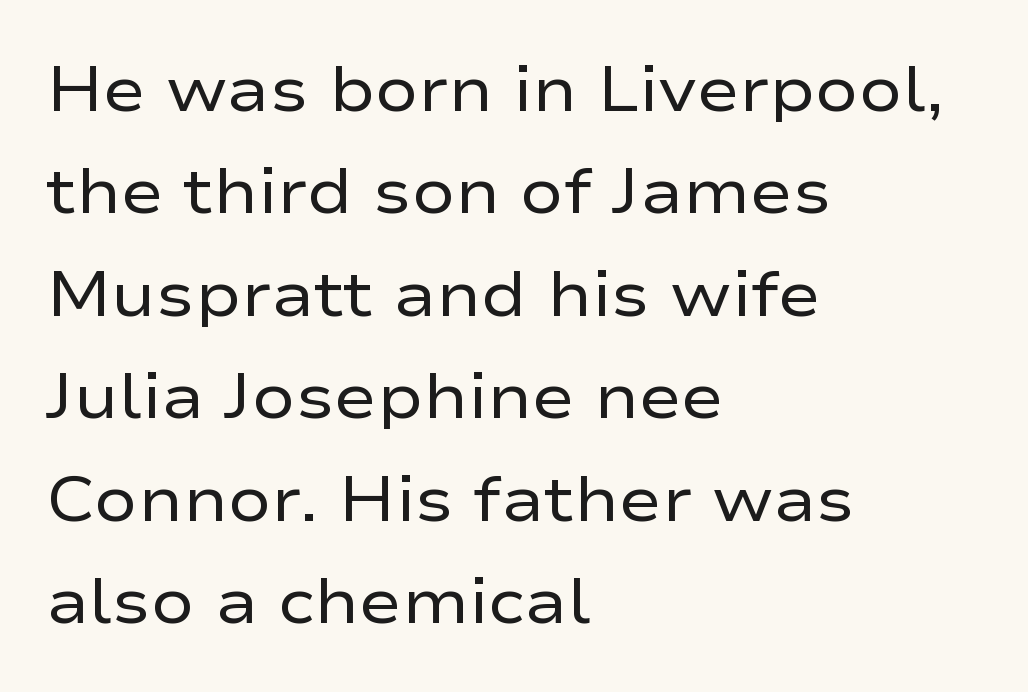
The block of text has a typical density, with ordinary space between rows. Are there feet on the stems? There aren't — it's a sans. Each line starts at the same left margin while the right side varies. Rendered with straight, roman letterforms. Weight: in the light-to-regular range. Note the varied advance widths — an 'i' is clearly narrower than an 'm'.
